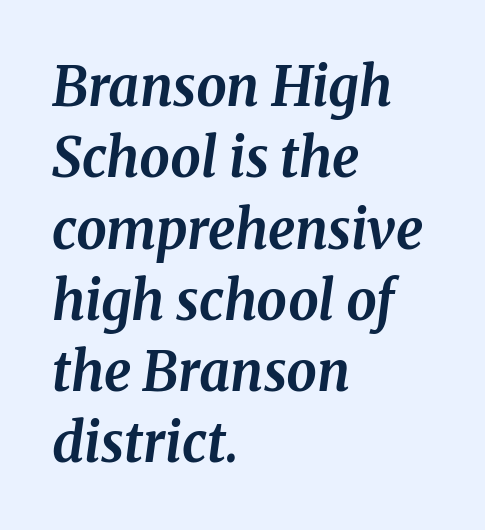
Q: Is the text bold? A: Yes.
Q: Is the text italic (slanted)? A: Yes, it leans right by about 8 degrees.
Q: Is the typeface a serif or a sans-serif typeface? A: Serif.
Q: Is the text underlined? A: No.
Q: How is the paragraph aligned? A: Left-aligned.
Q: Is the spacing between letters normal or unusually wide? A: Normal.
Q: Is the spacing between lines tight, normal or loose? A: Normal.
Q: Width (condensed, normal, or wide)? A: Normal.
Q: Stroke contrast? A: Medium.
Q: x-height? A: Medium.
Q: Monospaced? A: No.
